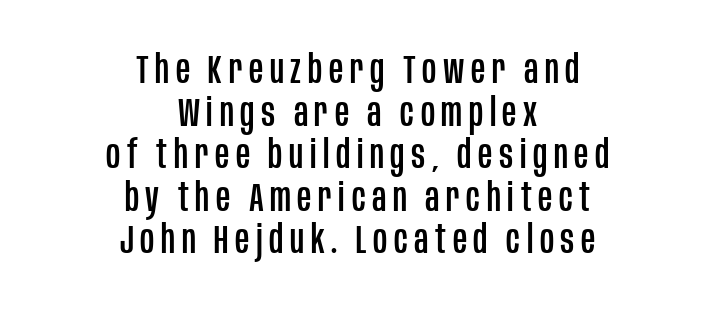
{"serif": "no", "italic": "no", "width": "condensed", "stroke_contrast": "low", "x_height": "large", "monospaced": "no", "underline": "no", "align": "center", "line_spacing": "tight", "line_spacing_ratio": 1.09, "glyph_px": 39}
